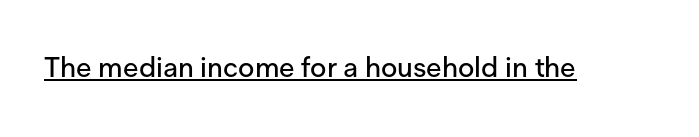
Each line of the rendering has a horizontal stroke beneath the glyphs. The letterforms sit shoulder to shoulder at normal distance. If you drew a line through each stem, it would be perfectly vertical. Nope, no serifs anywhere on these letters. This sample has the flowing, uneven cadence of proportional lettering.
